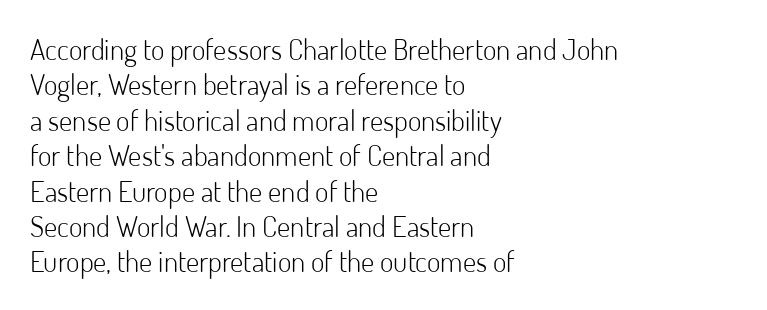
The image shows 29 px light sans-serif type, upright; set left-aligned, line spacing 1.22x, normal letter spacing, not underlined; low stroke contrast and a small x-height.
